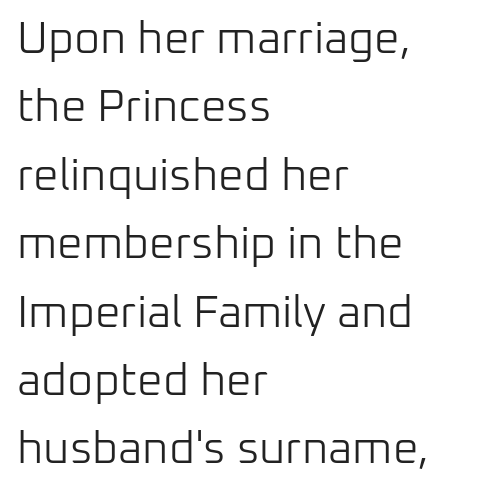
Q: Is the text bold? A: No.
Q: Is the text italic (slanted)? A: No, it is upright.
Q: Is the typeface a serif or a sans-serif typeface? A: Sans-serif.
Q: Is the text underlined? A: No.
Q: How is the paragraph aligned? A: Left-aligned.
Q: Is the spacing between letters normal or unusually wide? A: Normal.
Q: Is the spacing between lines tight, normal or loose? A: Normal.
Q: Width (condensed, normal, or wide)? A: Normal.
Q: Stroke contrast? A: Low.
Q: x-height? A: Medium.
Q: Monospaced? A: No.
